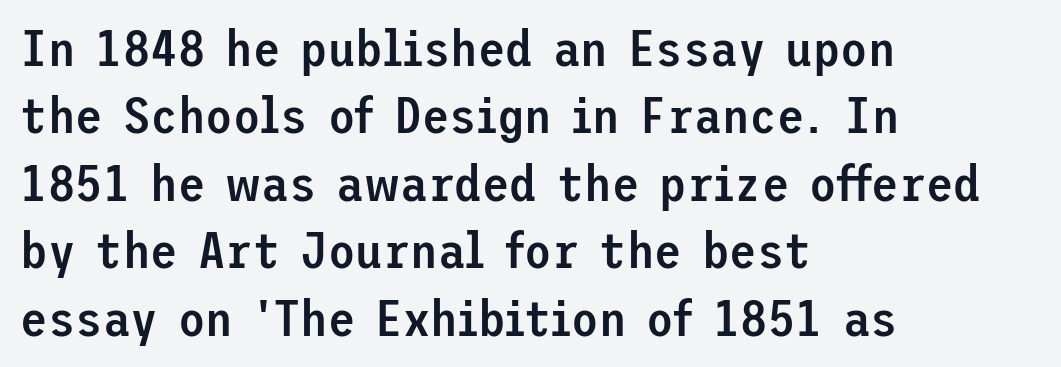
{"serif": "no", "italic": "no", "bold": "semi", "weight": "semibold", "width": "normal", "stroke_contrast": "low", "x_height": "medium", "underline": "no", "align": "left", "line_spacing": "normal", "line_spacing_ratio": 1.35, "letter_spacing": "normal", "letter_spacing_em": 0.0, "glyph_px": 50}
